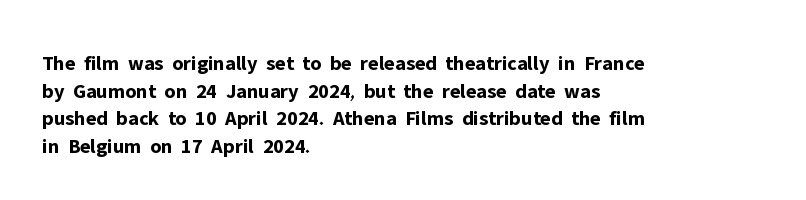
Q: Is the text bold? A: Yes.
Q: Is the text italic (slanted)? A: No, it is upright.
Q: Is the text underlined? A: No.
Q: How is the paragraph aligned? A: Left-aligned.
Q: Is the spacing between letters normal or unusually wide? A: Normal.
Q: Is the spacing between lines tight, normal or loose? A: Normal.
